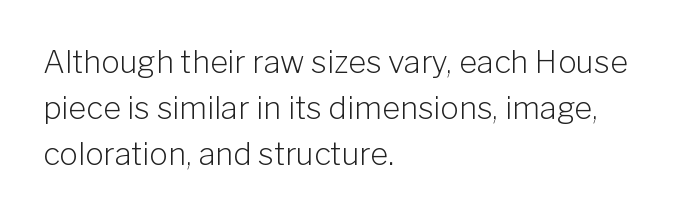
Q: Is the text bold? A: No.
Q: Is the text italic (slanted)? A: No, it is upright.
Q: Is the typeface a serif or a sans-serif typeface? A: Sans-serif.
Q: Is the text underlined? A: No.
Q: How is the paragraph aligned? A: Left-aligned.
Q: Is the spacing between letters normal or unusually wide? A: Normal.
Q: Is the spacing between lines tight, normal or loose? A: Normal.
Q: Width (condensed, normal, or wide)? A: Normal.
Q: Stroke contrast? A: Low.
Q: x-height? A: Medium.
Q: Monospaced? A: No.
